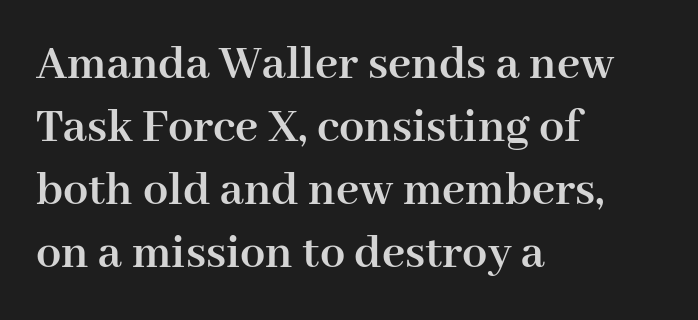
No italicization has been applied; the sample stays upright. The horizontal fit of the characters is conventional and even. Stroke terminals: seriffed. Interline gaps are of average width in this sample.
